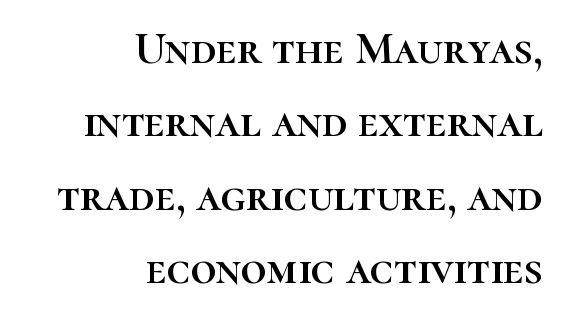
{"italic": "no", "width": "normal", "stroke_contrast": "high", "x_height": "medium", "monospaced": "no", "underline": "no", "align": "right", "line_spacing": "normal", "line_spacing_ratio": 1.63, "letter_spacing": "normal", "letter_spacing_em": 0.0, "glyph_px": 45}
